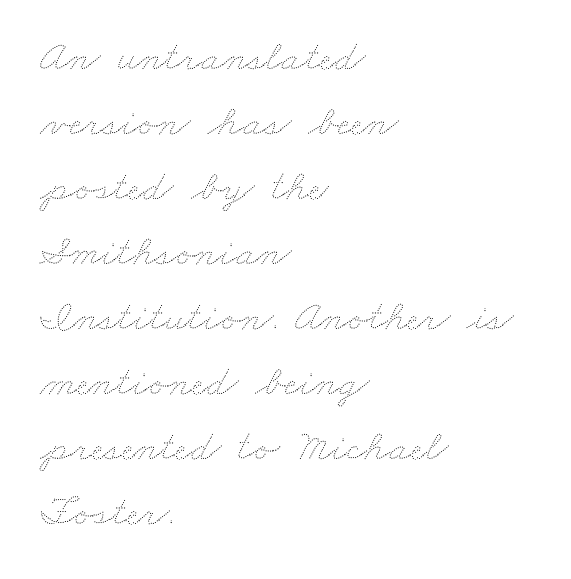
{"bold": "no", "weight": "thin", "width": "wide", "stroke_contrast": "medium", "x_height": "small", "monospaced": "no", "underline": "no", "align": "left", "line_spacing": "normal", "line_spacing_ratio": 1.51, "letter_spacing": "normal", "letter_spacing_em": 0.0, "glyph_px": 43}
